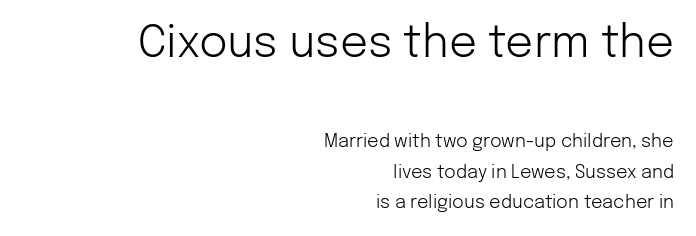
{"serif": "no", "italic": "no", "bold": "no", "weight": "light", "width": "normal", "stroke_contrast": "low", "x_height": "medium", "monospaced": "no", "underline": "no", "align": "right", "line_spacing": "normal", "line_spacing_ratio": 1.7, "letter_spacing": "normal", "letter_spacing_em": 0.0, "larger_block": "first", "size_ratio": 2.44, "glyph_px": 44}
